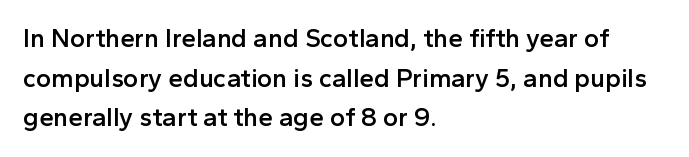
{"italic": "no", "bold": "semi", "underline": "no", "align": "left", "line_spacing": "normal", "line_spacing_ratio": 1.52, "letter_spacing": "normal", "letter_spacing_em": 0.0, "glyph_px": 26}
